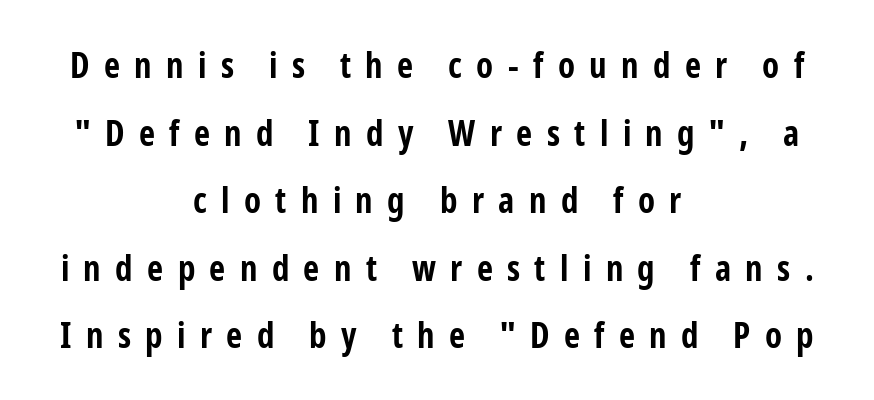
The image shows 35 px bold, condensed sans-serif type, upright; set centered, loose line spacing (1.93x), unusually wide letter spacing (+0.41 em), not underlined; low stroke contrast and a medium x-height.
